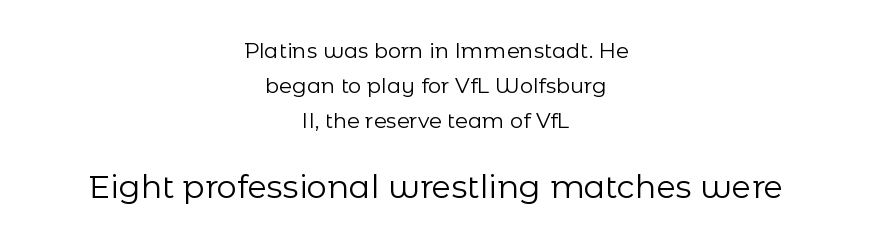
The image shows 32 px regular-weight sans-serif type, upright; set centered, normal line spacing (1.66x), normal letter spacing, not underlined; the second (bottom) block is 1.52x larger; low stroke contrast and a medium x-height.
